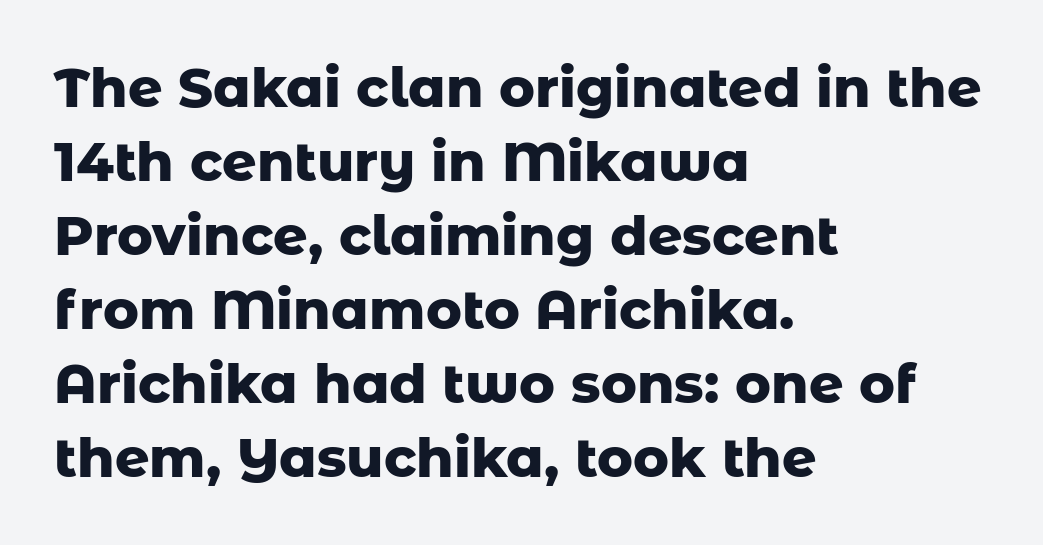
A bare baseline throughout the passage. The rendering keeps characters at their native spacing. A typesetter would mark this as roman, not italic. The ragged edge is on the right, which tells us the setting is flush left. A full-strength bold gives these letters their thick strokes. The face used here is a sans, in the tradition of grotesques and geometrics.
